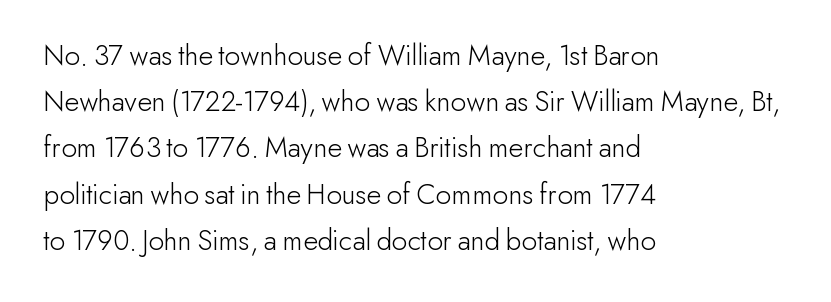
{"serif": "no", "italic": "no", "bold": "no", "weight": "light", "width": "normal", "stroke_contrast": "low", "x_height": "small", "monospaced": "no", "underline": "no", "align": "left", "line_spacing": "normal", "line_spacing_ratio": 1.54, "letter_spacing": "normal", "letter_spacing_em": 0.0, "glyph_px": 30}
